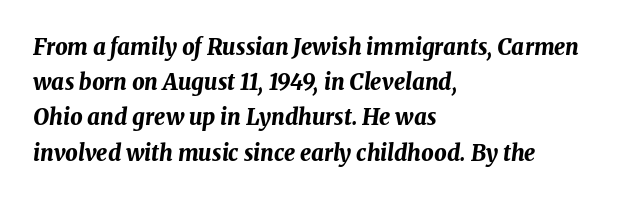
The image shows 22 px bold type, italic (leaning right); set left-aligned, normal line spacing (1.6x), normal letter spacing, not underlined.
